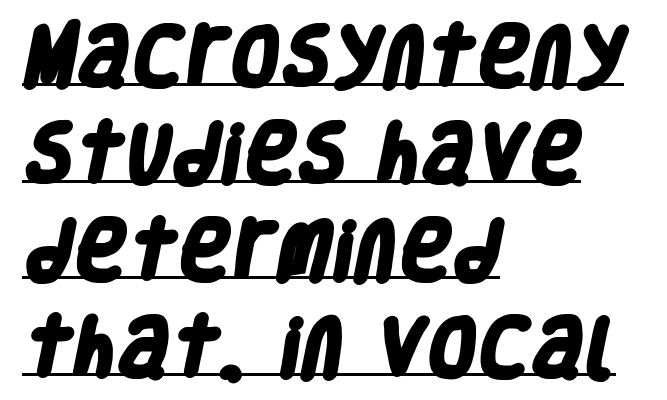
Q: Is the text bold? A: Yes.
Q: Is the typeface a serif or a sans-serif typeface? A: Sans-serif.
Q: Is the text underlined? A: Yes.
Q: How is the paragraph aligned? A: Left-aligned.
Q: Is the spacing between letters normal or unusually wide? A: Normal.
Q: Is the spacing between lines tight, normal or loose? A: Normal.
Q: Width (condensed, normal, or wide)? A: Condensed.
Q: Stroke contrast? A: Low.
Q: x-height? A: Large.
Q: Monospaced? A: No.
